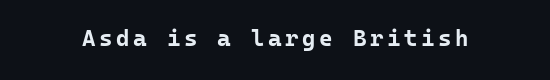
The image shows 23 px bold type, upright; set not underlined.
